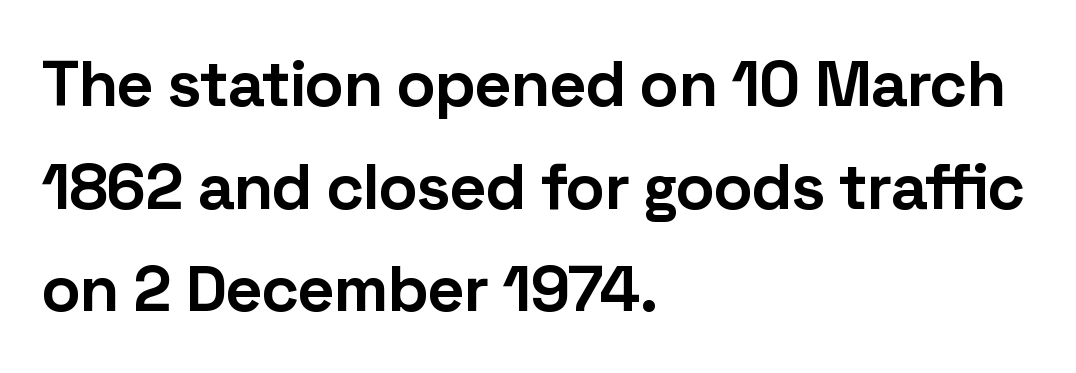
{"serif": "no", "italic": "no", "bold": "yes", "weight": "bold", "width": "normal", "stroke_contrast": "low", "x_height": "medium", "monospaced": "no", "underline": "no", "align": "left", "line_spacing": "normal", "line_spacing_ratio": 1.58, "letter_spacing": "normal", "letter_spacing_em": 0.0, "glyph_px": 65}
